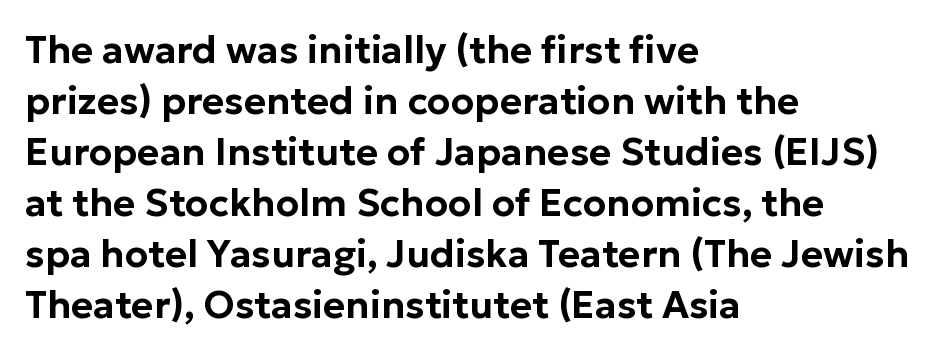
{"serif": "no", "italic": "no", "width": "normal", "stroke_contrast": "low", "x_height": "medium", "monospaced": "no", "underline": "no", "align": "left", "line_spacing": "normal", "line_spacing_ratio": 1.34, "letter_spacing": "normal", "letter_spacing_em": 0.0, "glyph_px": 38}
